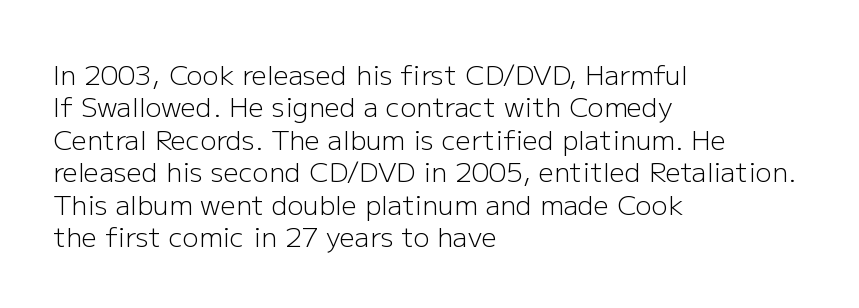
Q: Is the text bold? A: No.
Q: Is the text italic (slanted)? A: No, it is upright.
Q: Is the text underlined? A: No.
Q: How is the paragraph aligned? A: Left-aligned.
Q: Is the spacing between letters normal or unusually wide? A: Normal.
